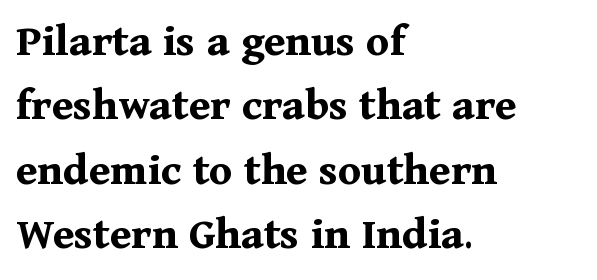
A roman cut, with each character standing at attention. The letters advance in unequal steps, a hallmark of proportional type. The rows are spaced the way most documents space them. Leftover space on each line is placed entirely after the last word. Glance below the letters and you will spot only blank space.
